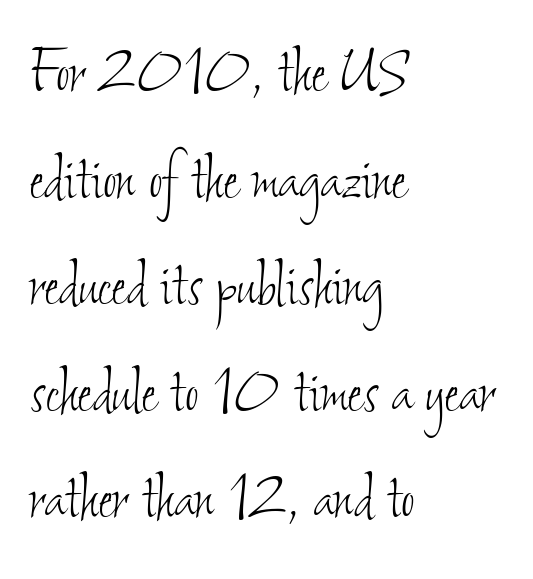
Q: Is the text bold? A: No.
Q: Is the text underlined? A: No.
Q: How is the paragraph aligned? A: Left-aligned.
Q: Is the spacing between letters normal or unusually wide? A: Normal.
Q: Is the spacing between lines tight, normal or loose? A: Normal.
Q: Width (condensed, normal, or wide)? A: Condensed.
Q: Stroke contrast? A: Low.
Q: x-height? A: Small.
Q: Monospaced? A: No.
